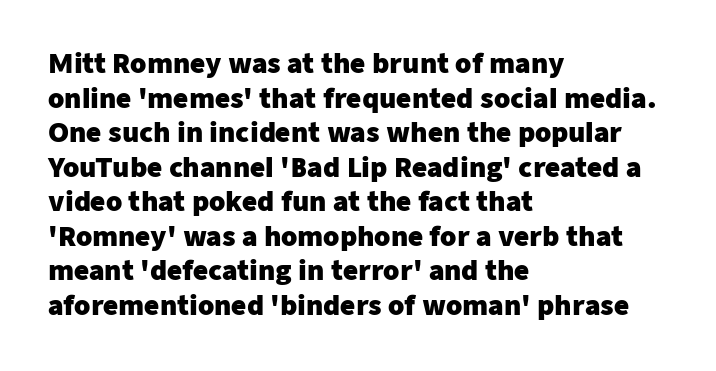
Q: Is the text bold? A: Yes.
Q: Is the text italic (slanted)? A: No, it is upright.
Q: Is the text underlined? A: No.
Q: How is the paragraph aligned? A: Left-aligned.
Q: Is the spacing between letters normal or unusually wide? A: Normal.
Q: Is the spacing between lines tight, normal or loose? A: Normal.
